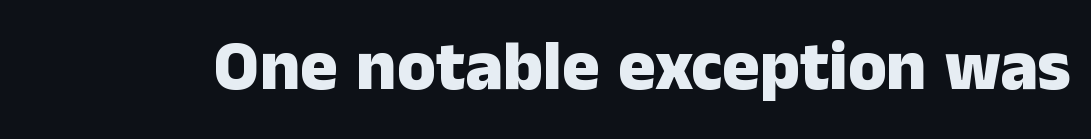
The image shows 70 px heavy sans-serif type, upright; set normal letter spacing, not underlined; low stroke contrast and a medium x-height.
